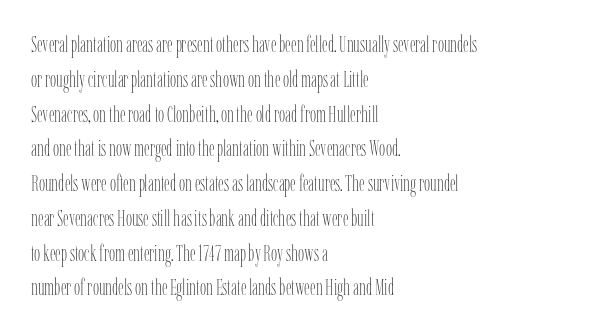
The image shows 22 px text type, upright; set left-aligned, normal line spacing (1.58x), normal letter spacing, not underlined.
